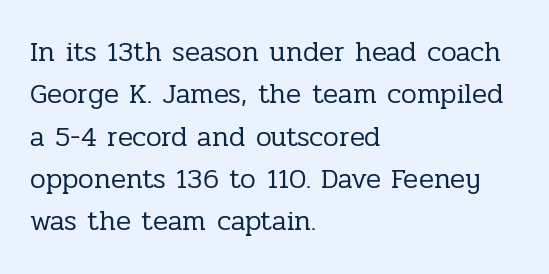
Q: Is the text bold? A: No.
Q: Is the text italic (slanted)? A: No, it is upright.
Q: Is the typeface a serif or a sans-serif typeface? A: Serif.
Q: Is the text underlined? A: No.
Q: How is the paragraph aligned? A: Left-aligned.
Q: Is the spacing between letters normal or unusually wide? A: Normal.
Q: Is the spacing between lines tight, normal or loose? A: Normal.
Q: Width (condensed, normal, or wide)? A: Normal.
Q: Stroke contrast? A: Low.
Q: x-height? A: Medium.
Q: Monospaced? A: No.
